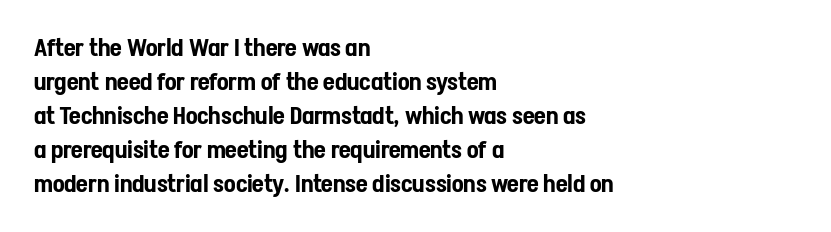
Q: Is the text italic (slanted)? A: No, it is upright.
Q: Is the text underlined? A: No.
Q: How is the paragraph aligned? A: Left-aligned.
Q: Is the spacing between letters normal or unusually wide? A: Normal.
Q: Is the spacing between lines tight, normal or loose? A: Normal.
